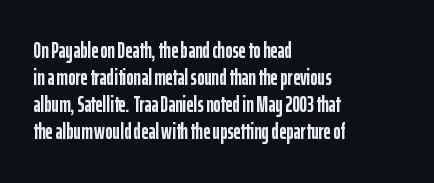
The setting favours the left margin, as ordinary paragraphs usually do. The strip under each line holds only bare page. Every letter is thick-stroked: bold, no question. In terms of posture, this sample is upright. Is the letter spacing exaggerated? No — it looks like the ordinary default.
